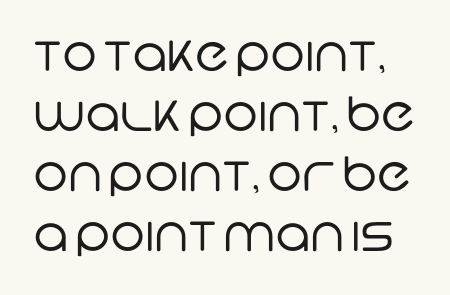
{"serif": "no", "bold": "no", "weight": "regular", "width": "normal", "stroke_contrast": "low", "x_height": "large", "monospaced": "no", "underline": "no", "line_spacing": "normal", "line_spacing_ratio": 1.28, "letter_spacing": "normal", "letter_spacing_em": 0.0, "glyph_px": 47}
